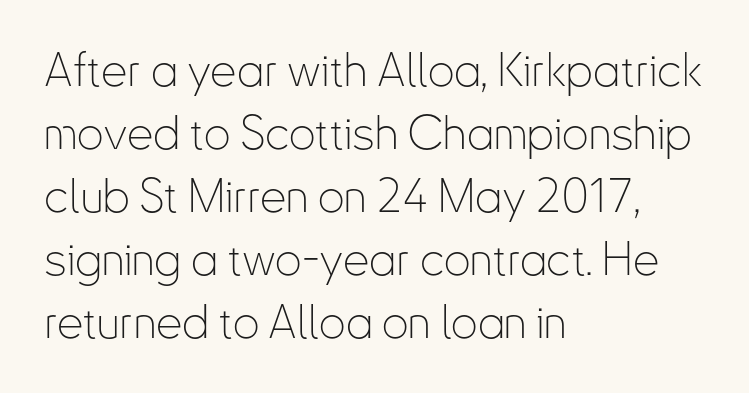
{"serif": "no", "italic": "no", "bold": "no", "weight": "thin", "width": "condensed", "stroke_contrast": "low", "x_height": "small", "monospaced": "no", "underline": "no", "align": "left", "line_spacing": "normal", "line_spacing_ratio": 1.34, "letter_spacing": "normal", "letter_spacing_em": 0.0, "glyph_px": 47}
